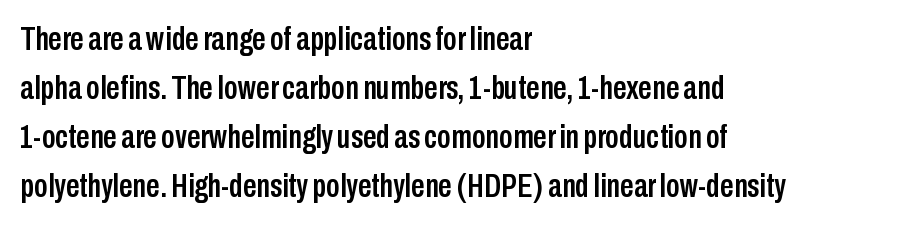
{"serif": "no", "italic": "no", "width": "condensed", "stroke_contrast": "low", "x_height": "medium", "monospaced": "no", "underline": "no", "align": "left", "line_spacing": "normal", "line_spacing_ratio": 1.44, "letter_spacing": "normal", "letter_spacing_em": 0.0, "glyph_px": 34}
